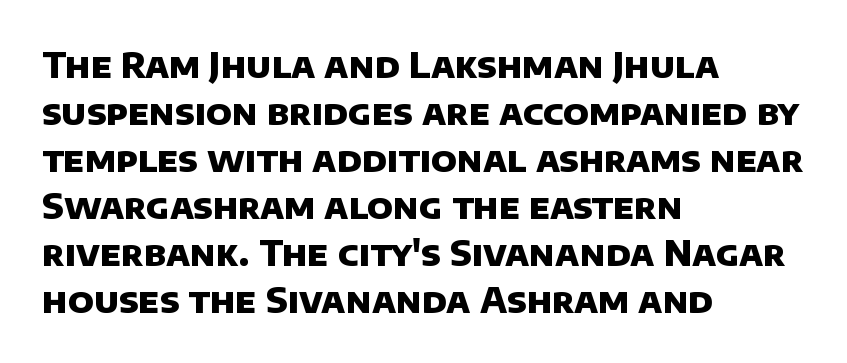
{"serif": "no", "bold": "yes", "weight": "heavy", "width": "normal", "stroke_contrast": "low", "x_height": "large", "monospaced": "no", "underline": "no", "align": "left", "line_spacing": "normal", "line_spacing_ratio": 1.38, "letter_spacing": "normal", "letter_spacing_em": 0.0, "glyph_px": 34}
